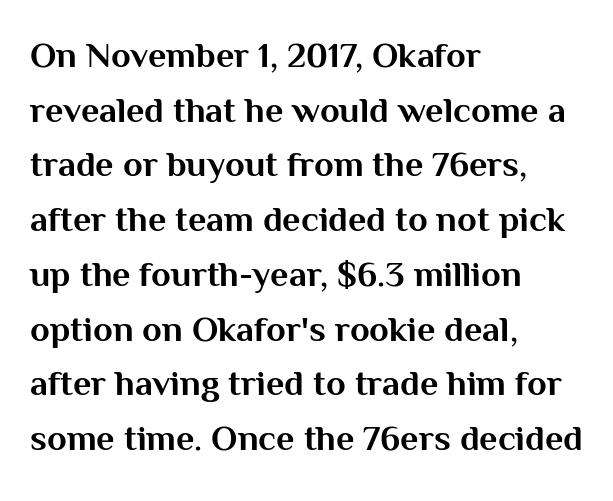
{"serif": "no", "italic": "no", "bold": "yes", "weight": "bold", "width": "normal", "stroke_contrast": "medium", "x_height": "medium", "monospaced": "no", "underline": "no", "align": "left", "line_spacing": "normal", "line_spacing_ratio": 1.52, "letter_spacing": "normal", "letter_spacing_em": 0.0, "glyph_px": 36}
